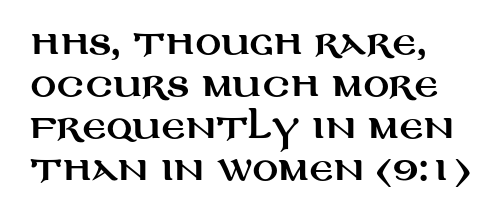
Q: Is the text italic (slanted)? A: No, it is upright.
Q: Is the typeface a serif or a sans-serif typeface? A: Sans-serif.
Q: Is the text underlined? A: No.
Q: How is the paragraph aligned? A: Left-aligned.
Q: Is the spacing between letters normal or unusually wide? A: Normal.
Q: Is the spacing between lines tight, normal or loose? A: Normal.
Q: Width (condensed, normal, or wide)? A: Wide.
Q: Stroke contrast? A: Medium.
Q: x-height? A: Large.
Q: Monospaced? A: No.
